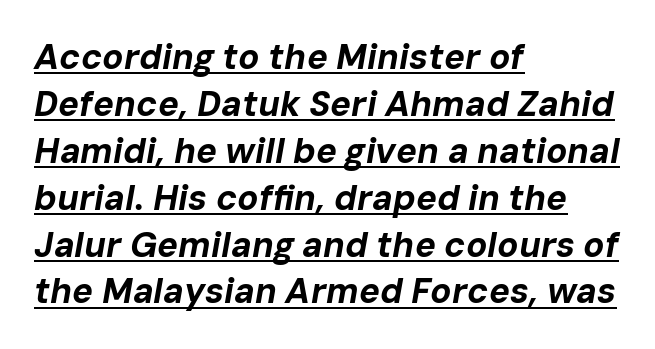
Q: Is the text bold? A: Yes.
Q: Is the text italic (slanted)? A: Yes, it leans right by about 10 degrees.
Q: Is the text underlined? A: Yes.
Q: How is the paragraph aligned? A: Left-aligned.
Q: Is the spacing between letters normal or unusually wide? A: Normal.
Q: Is the spacing between lines tight, normal or loose? A: Normal.
Q: Width (condensed, normal, or wide)? A: Normal.
Q: Stroke contrast? A: Low.
Q: x-height? A: Medium.
Q: Monospaced? A: No.
